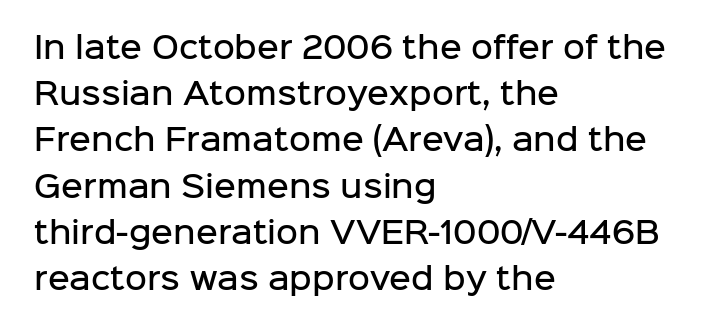
The image shows 30 px semibold sans-serif type, upright; set left-aligned, normal line spacing (1.54x), normal letter spacing, not underlined; low stroke contrast and a medium x-height.
